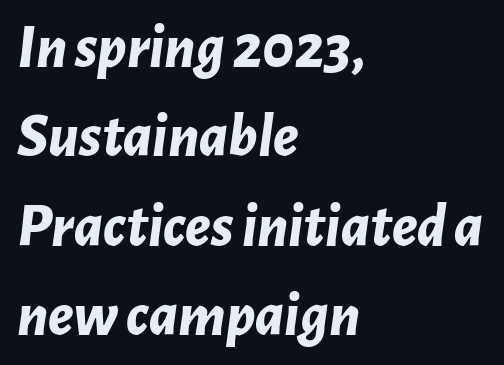
Q: Is the text bold? A: Yes.
Q: Is the text italic (slanted)? A: Yes, it leans right by about 7 degrees.
Q: Is the text underlined? A: No.
Q: How is the paragraph aligned? A: Left-aligned.
Q: Is the spacing between letters normal or unusually wide? A: Normal.
Q: Is the spacing between lines tight, normal or loose? A: Normal.
Q: Width (condensed, normal, or wide)? A: Normal.
Q: Stroke contrast? A: Low.
Q: x-height? A: Medium.
Q: Monospaced? A: No.
